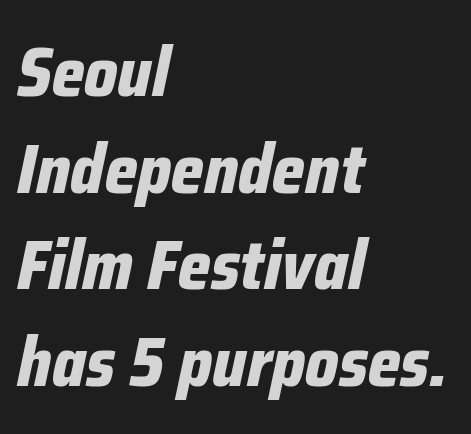
A typesetter would call this proportional, since set widths differ per character. Does the lettering tilt? It does — this is italic. Evenly set lines give the paragraph a standard silhouette. Tracking here is standard; glyphs follow each other at the usual distance. The space beneath each line is pristine and unruled.
